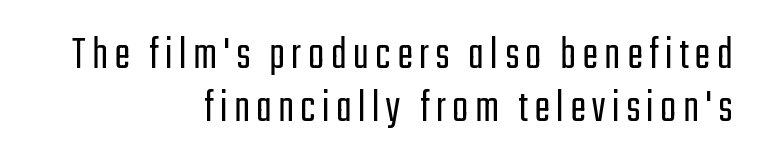
{"serif": "no", "italic": "no", "bold": "no", "weight": "light", "width": "condensed", "stroke_contrast": "low", "x_height": "medium", "monospaced": "no", "underline": "no", "align": "right", "line_spacing": "tight", "line_spacing_ratio": 1.12, "glyph_px": 47}
